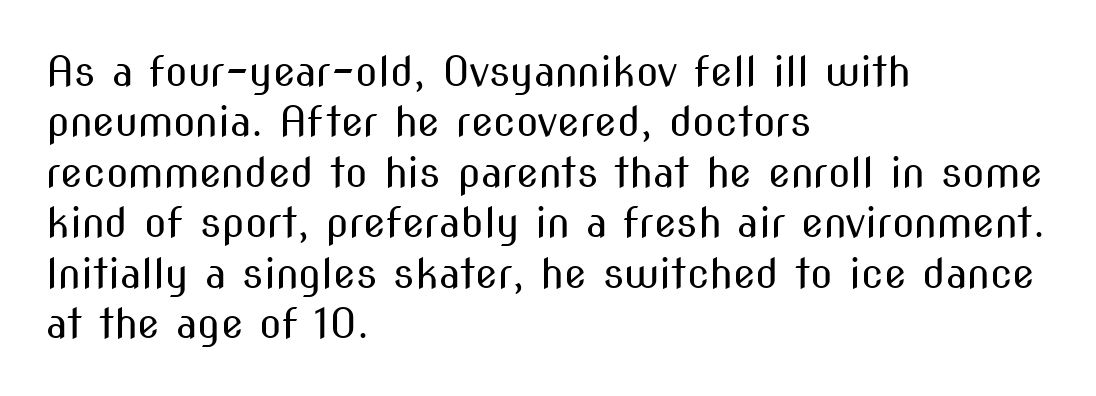
A student would call this left alignment; a typographer would say flush left, rag right. The face used here is proportionally spaced, like ordinary book or web type. The face used here is rendered with its standard letterfit. Check where the strokes stop: nothing finishes them off — pure sans.
